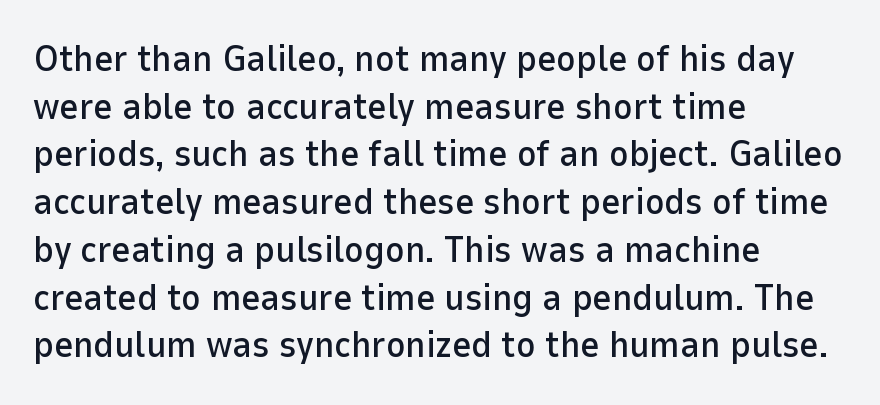
Baseline-to-baseline distance is the conventional proportion of letter height. The compositor pushed each line to the left boundary. The typography opts for an upright posture over an oblique one. A typesetter would call this proportional, since set widths differ per character. The space beneath each line is pristine and unruled. Unlike a traditional serif, this face leaves its strokes unadorned.
